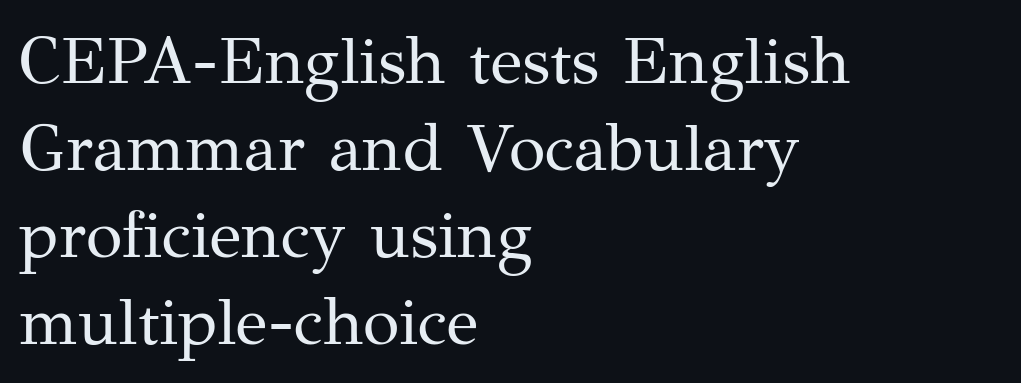
Q: Is the text bold? A: No.
Q: Is the text italic (slanted)? A: No, it is upright.
Q: Is the typeface a serif or a sans-serif typeface? A: Serif.
Q: Is the text underlined? A: No.
Q: How is the paragraph aligned? A: Left-aligned.
Q: Is the spacing between letters normal or unusually wide? A: Normal.
Q: Is the spacing between lines tight, normal or loose? A: Normal.
Q: Width (condensed, normal, or wide)? A: Normal.
Q: Stroke contrast? A: Medium.
Q: x-height? A: Medium.
Q: Monospaced? A: No.
